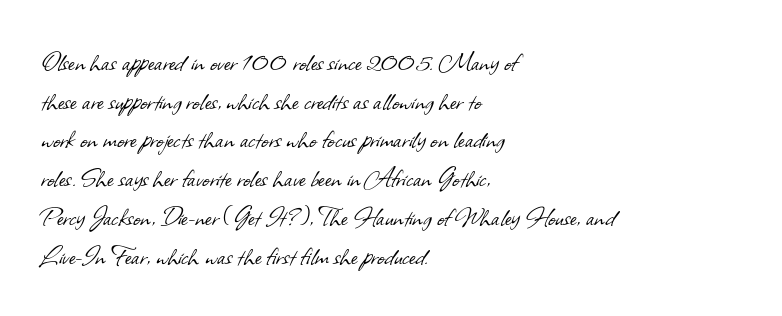
Q: Is the text bold? A: No.
Q: Is the typeface a serif or a sans-serif typeface? A: Sans-serif.
Q: Is the text underlined? A: No.
Q: How is the paragraph aligned? A: Left-aligned.
Q: Is the spacing between letters normal or unusually wide? A: Normal.
Q: Is the spacing between lines tight, normal or loose? A: Normal.
Q: Width (condensed, normal, or wide)? A: Normal.
Q: Stroke contrast? A: Low.
Q: x-height? A: Small.
Q: Monospaced? A: No.
